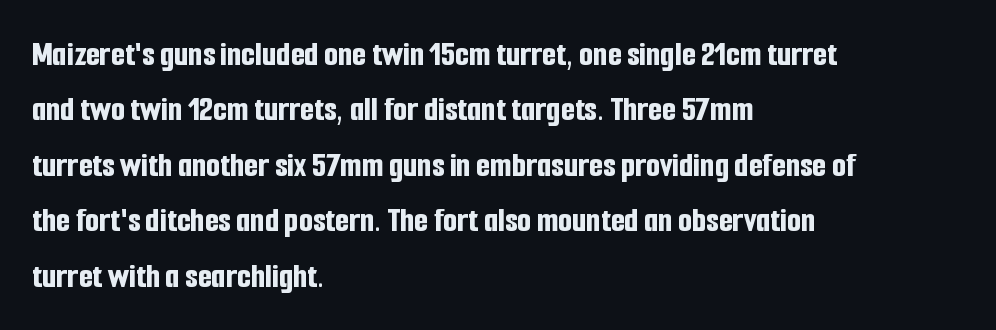
Looks like regular typesetting: each glyph gets only the width it needs. Weight check: bold — yes, fully. Anything drawn beneath the words? Only blank space. Compared with a centered layout, this one pins lines to the left instead. A typesetter would call this zero additional tracking. Is this a sans? Yes — the strokes have no serifs.
